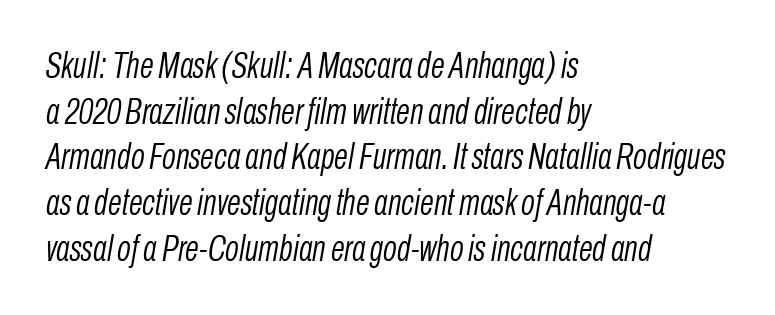
The image shows 36 px light, condensed type, italic (leaning right); set left-aligned, normal line spacing (1.27x), normal letter spacing, not underlined; low stroke contrast and a medium x-height.
